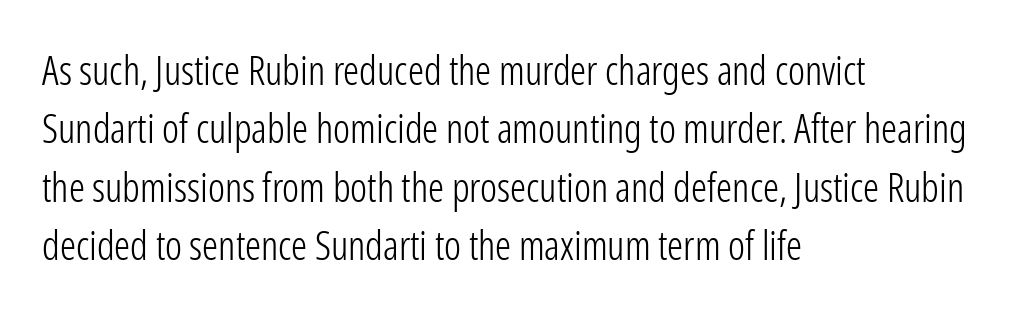
{"serif": "no", "italic": "no", "bold": "no", "weight": "light", "width": "condensed", "stroke_contrast": "low", "x_height": "medium", "monospaced": "no", "underline": "no", "align": "left", "line_spacing": "normal", "line_spacing_ratio": 1.46, "letter_spacing": "normal", "letter_spacing_em": 0.0, "glyph_px": 40}
